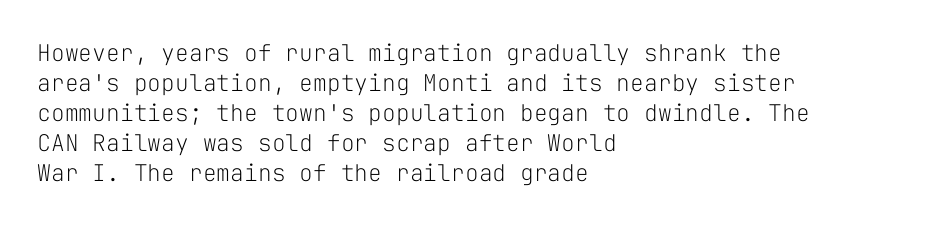
The image shows 23 px text type, upright; set left-aligned, normal line spacing (1.3x), normal letter spacing, not underlined.
